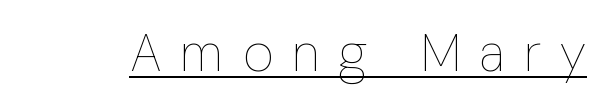
Q: Is the text bold? A: No.
Q: Is the text italic (slanted)? A: No, it is upright.
Q: Is the text underlined? A: Yes.
Q: Is the spacing between letters normal or unusually wide? A: Unusually wide.
Q: Width (condensed, normal, or wide)? A: Condensed.
Q: Stroke contrast? A: Low.
Q: x-height? A: Medium.
Q: Monospaced? A: No.
